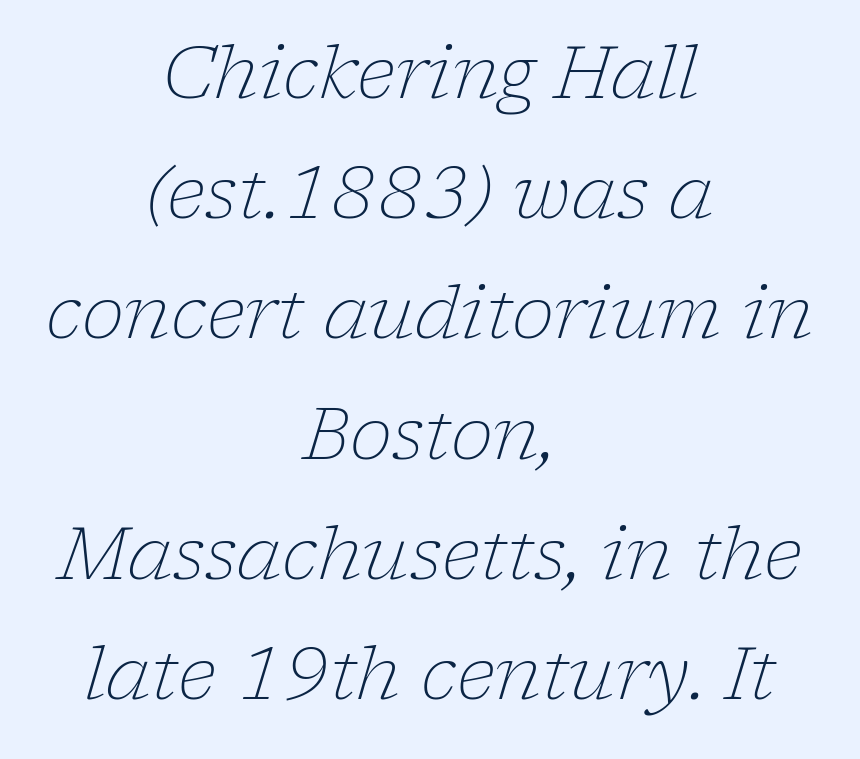
Between one letter and the next there's only the usual sliver of space. The face used here is seriffed, in the tradition of book romans. Bare-footed words on every line. Heaviness? Minimal to ordinary, like unemphasized prose.
